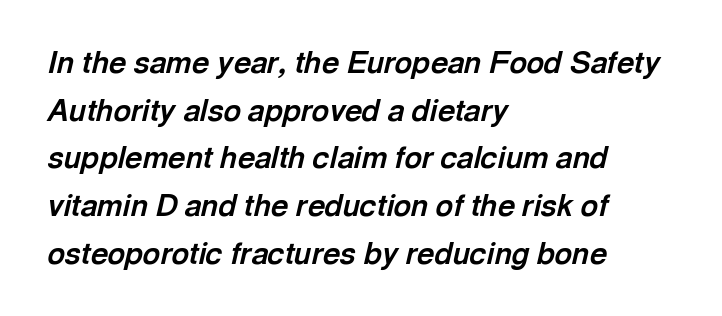
The image shows 30 px bold type, italic (leaning right); set left-aligned, normal line spacing (1.59x), normal letter spacing, not underlined; a medium x-height.
